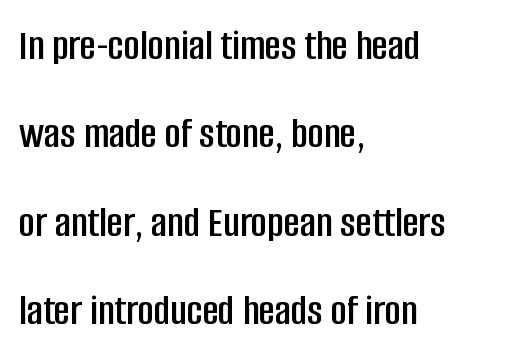
The image shows 44 px condensed sans-serif type, upright; set left-aligned, loose line spacing (2.01x), normal letter spacing, not underlined; low stroke contrast and a large x-height.
